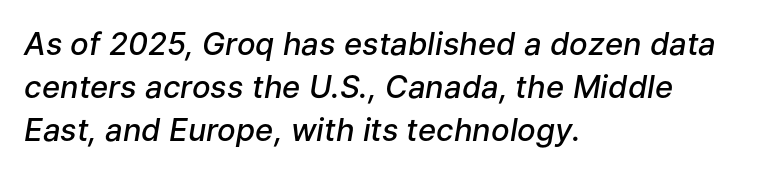
Yep, that's italic — everything's leaning. These lines stack with their left ends in a neat column. The lines sit at an ordinary, default distance from one another. Type without underlining.
